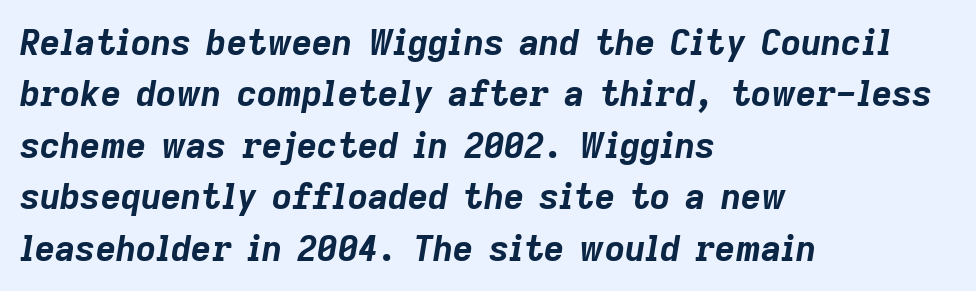
The image shows 35 px bold type, italic (leaning right); set left-aligned, normal line spacing (1.47x), normal letter spacing, not underlined; low stroke contrast and a medium x-height.
